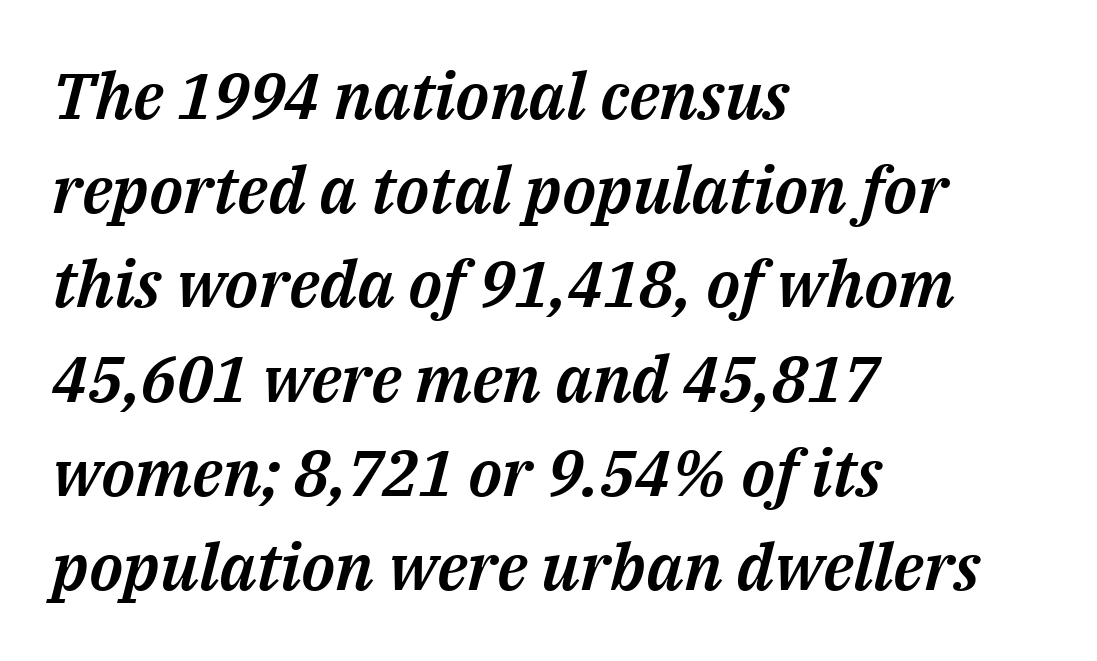
The image shows 65 px text type, italic (leaning right); set left-aligned, normal line spacing (1.45x), normal letter spacing, not underlined; medium stroke contrast and a medium x-height.
